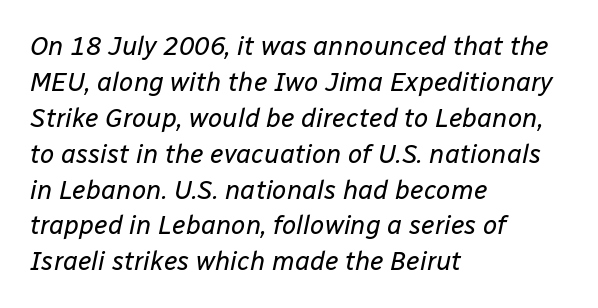
Q: Is the text bold? A: No.
Q: Is the text italic (slanted)? A: Yes, it leans right by about 12 degrees.
Q: Is the text underlined? A: No.
Q: How is the paragraph aligned? A: Left-aligned.
Q: Is the spacing between letters normal or unusually wide? A: Normal.
Q: Is the spacing between lines tight, normal or loose? A: Normal.
